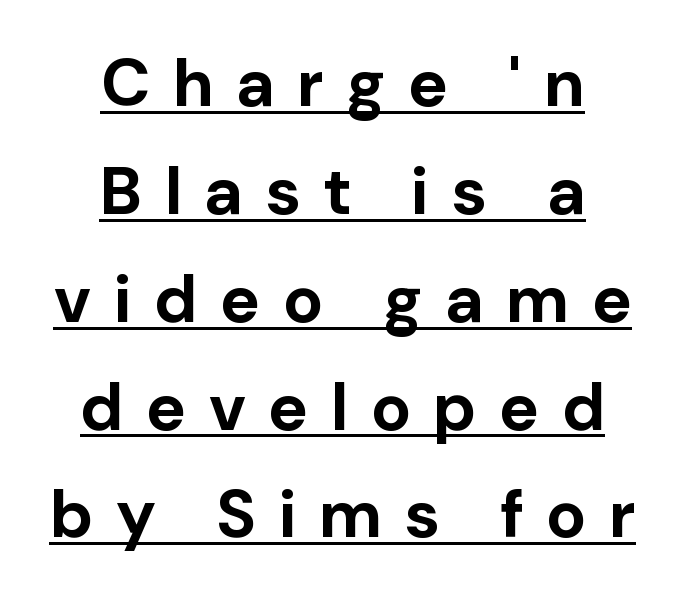
The image shows 67 px bold sans-serif type, upright; set centered, normal line spacing (1.61x), unusually wide letter spacing (+0.34 em), underlined; low stroke contrast and a medium x-height.
